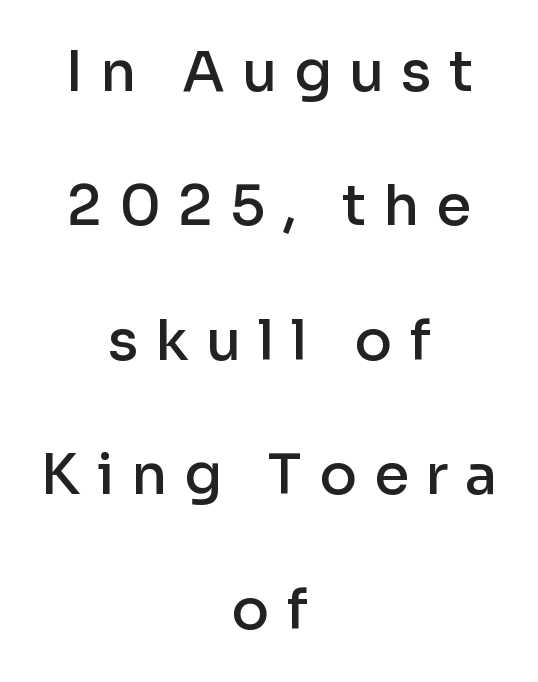
{"serif": "no", "italic": "no", "bold": "semi", "weight": "semibold", "width": "normal", "stroke_contrast": "low", "x_height": "medium", "monospaced": "no", "underline": "no", "align": "center", "line_spacing": "loose", "line_spacing_ratio": 2.4, "letter_spacing": "wide", "letter_spacing_em": 0.3, "glyph_px": 56}
